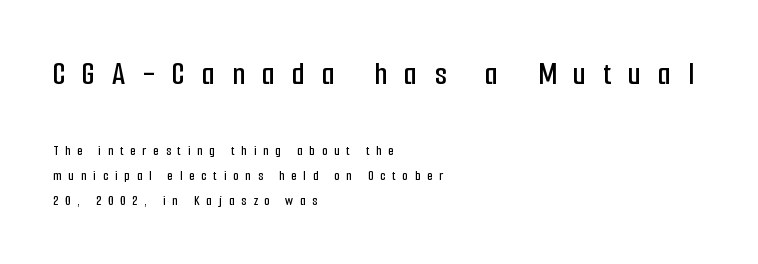
{"serif": "no", "italic": "no", "width": "condensed", "stroke_contrast": "low", "x_height": "medium", "monospaced": "no", "underline": "no", "align": "left", "line_spacing_ratio": 1.81, "letter_spacing": "wide", "letter_spacing_em": 0.49, "larger_block": "first", "size_ratio": 2.43, "glyph_px": 34}
